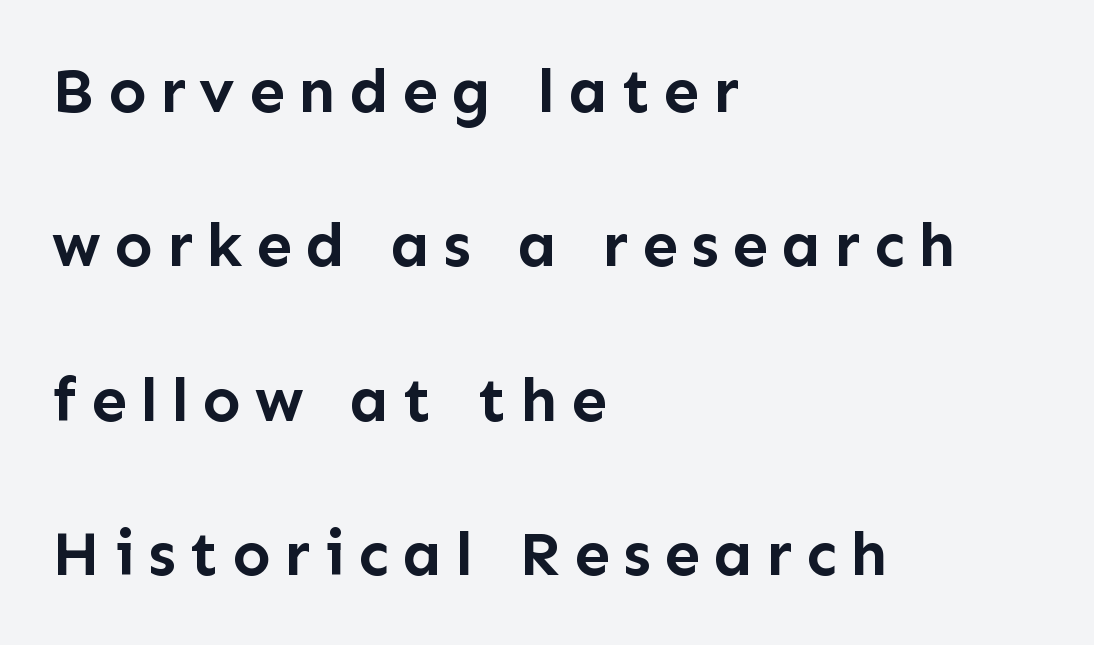
Q: Is the text bold? A: Yes.
Q: Is the text italic (slanted)? A: No, it is upright.
Q: Is the typeface a serif or a sans-serif typeface? A: Sans-serif.
Q: Is the text underlined? A: No.
Q: How is the paragraph aligned? A: Left-aligned.
Q: Is the spacing between letters normal or unusually wide? A: Unusually wide.
Q: Is the spacing between lines tight, normal or loose? A: Loose.
Q: Width (condensed, normal, or wide)? A: Normal.
Q: Stroke contrast? A: Low.
Q: x-height? A: Medium.
Q: Monospaced? A: No.
